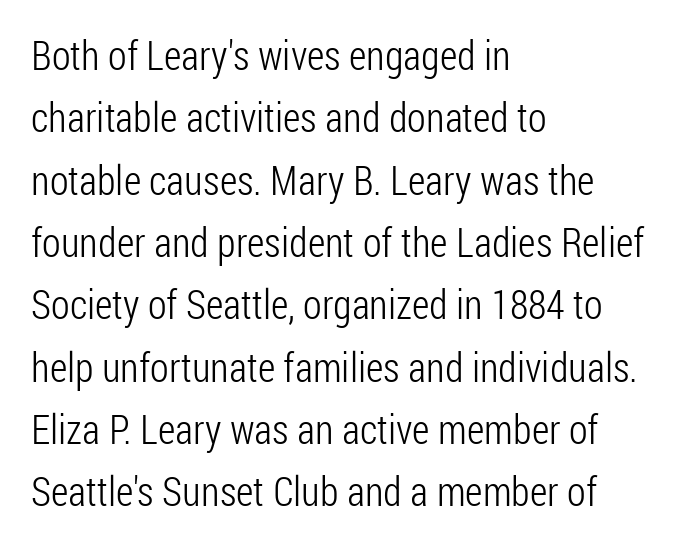
{"serif": "no", "italic": "no", "bold": "no", "weight": "light", "width": "condensed", "stroke_contrast": "low", "x_height": "medium", "monospaced": "no", "underline": "no", "align": "left", "line_spacing": "normal", "line_spacing_ratio": 1.52, "letter_spacing": "normal", "letter_spacing_em": 0.0, "glyph_px": 41}
